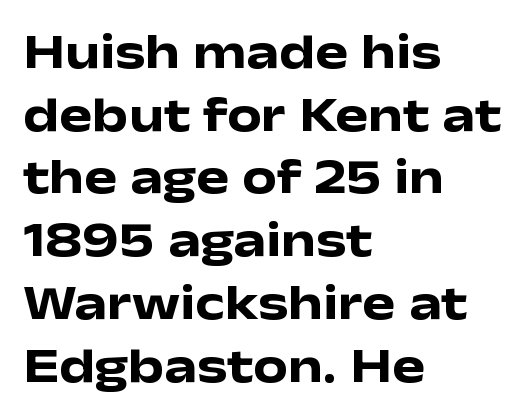
Q: Is the text bold? A: Yes.
Q: Is the text italic (slanted)? A: No, it is upright.
Q: Is the typeface a serif or a sans-serif typeface? A: Sans-serif.
Q: Is the text underlined? A: No.
Q: How is the paragraph aligned? A: Left-aligned.
Q: Is the spacing between letters normal or unusually wide? A: Normal.
Q: Is the spacing between lines tight, normal or loose? A: Normal.
Q: Width (condensed, normal, or wide)? A: Wide.
Q: Stroke contrast? A: Low.
Q: x-height? A: Medium.
Q: Monospaced? A: No.
